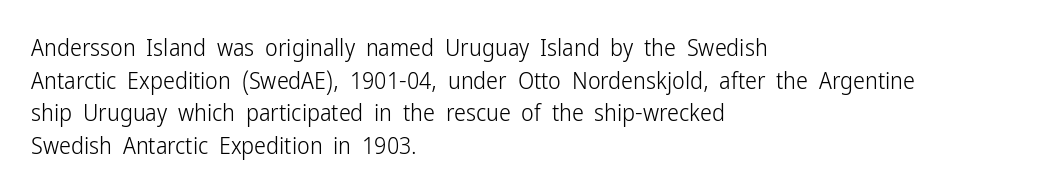
The image shows 24 px text type, upright; set left-aligned, normal line spacing (1.36x), normal letter spacing, not underlined.
